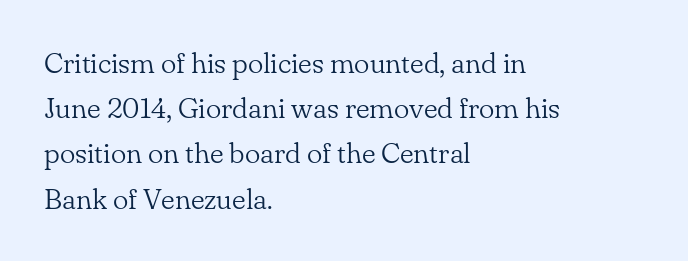
The image shows 29 px light serif type, upright; set left-aligned, normal line spacing (1.56x), normal letter spacing, not underlined; low stroke contrast and a small x-height.
